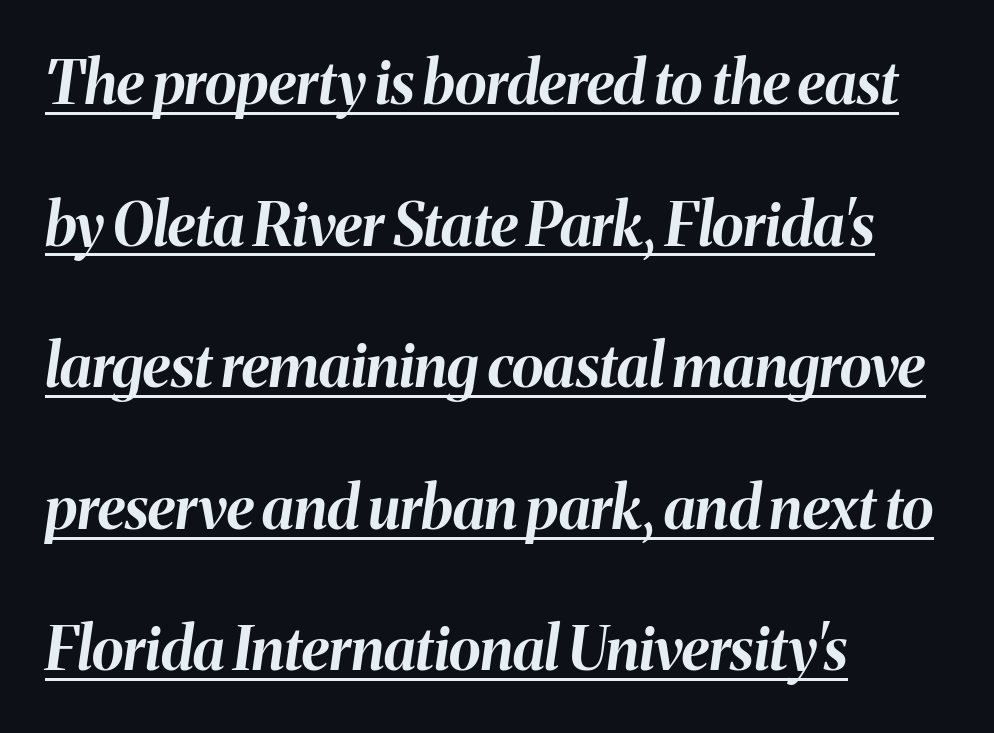
Compared with ordinary roman type, these characters are visibly tilted. The designer dialed line spacing up above the default. Proportional: the letters do not fall into vertical columns. Glance below the letters and you will spot a drawn line. The tracking reads as untouched default to a designer's eye. Thick stems and heavy bowls — unmistakably bold.
